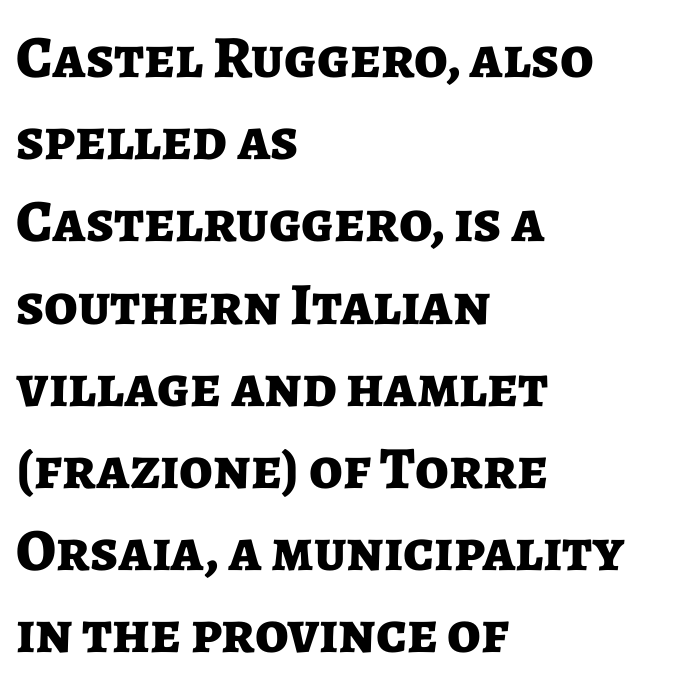
{"serif": "no", "italic": "no", "bold": "yes", "weight": "bold", "width": "normal", "stroke_contrast": "low", "x_height": "medium", "monospaced": "no", "underline": "no", "align": "left", "line_spacing": "normal", "line_spacing_ratio": 1.37, "letter_spacing": "normal", "letter_spacing_em": 0.0, "glyph_px": 60}
